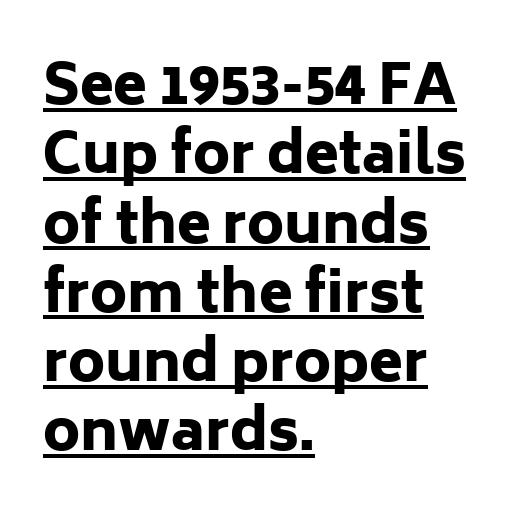
Q: Is the text bold? A: Yes.
Q: Is the text italic (slanted)? A: No, it is upright.
Q: Is the typeface a serif or a sans-serif typeface? A: Sans-serif.
Q: Is the text underlined? A: Yes.
Q: How is the paragraph aligned? A: Left-aligned.
Q: Is the spacing between letters normal or unusually wide? A: Normal.
Q: Is the spacing between lines tight, normal or loose? A: Normal.
Q: Width (condensed, normal, or wide)? A: Normal.
Q: Stroke contrast? A: Low.
Q: x-height? A: Medium.
Q: Monospaced? A: No.
